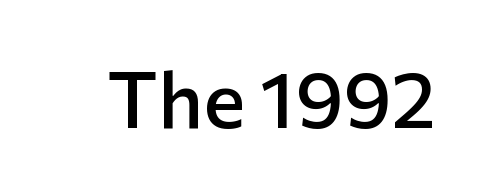
Q: Is the text bold? A: Semi-bold.
Q: Is the text italic (slanted)? A: No, it is upright.
Q: Is the typeface a serif or a sans-serif typeface? A: Sans-serif.
Q: Is the text underlined? A: No.
Q: Is the spacing between letters normal or unusually wide? A: Normal.
Q: Width (condensed, normal, or wide)? A: Normal.
Q: Stroke contrast? A: Low.
Q: x-height? A: Medium.
Q: Monospaced? A: No.
